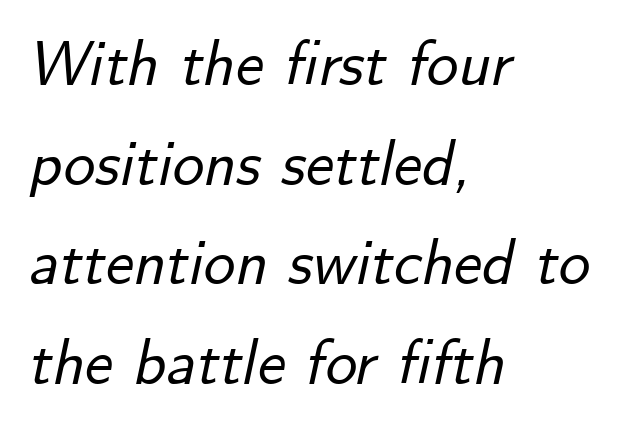
The image shows 63 px text type, italic (leaning right); set left-aligned, normal line spacing (1.58x), normal letter spacing, not underlined; low stroke contrast and a small x-height.
